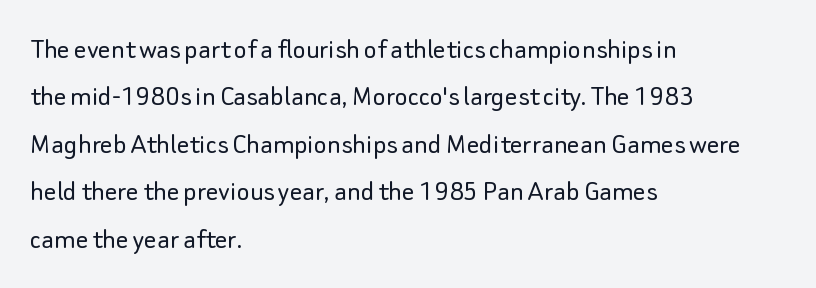
Q: Is the text bold? A: No.
Q: Is the text italic (slanted)? A: No, it is upright.
Q: Is the typeface a serif or a sans-serif typeface? A: Sans-serif.
Q: Is the text underlined? A: No.
Q: How is the paragraph aligned? A: Left-aligned.
Q: Is the spacing between letters normal or unusually wide? A: Normal.
Q: Is the spacing between lines tight, normal or loose? A: Normal.
Q: Width (condensed, normal, or wide)? A: Normal.
Q: Stroke contrast? A: Low.
Q: x-height? A: Small.
Q: Monospaced? A: No.
